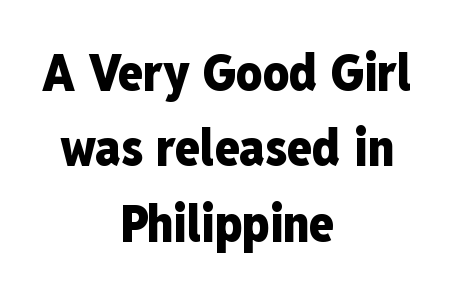
{"serif": "no", "italic": "no", "bold": "yes", "weight": "heavy", "width": "condensed", "stroke_contrast": "low", "x_height": "medium", "monospaced": "no", "underline": "no", "align": "center", "line_spacing": "normal", "line_spacing_ratio": 1.48, "letter_spacing": "normal", "letter_spacing_em": 0.0, "glyph_px": 51}
